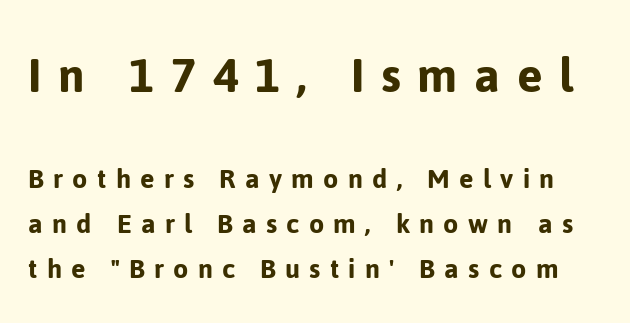
Q: Is the text italic (slanted)? A: No, it is upright.
Q: Is the typeface a serif or a sans-serif typeface? A: Sans-serif.
Q: Is the text underlined? A: No.
Q: Is the spacing between letters normal or unusually wide? A: Unusually wide.
Q: Is the spacing between lines tight, normal or loose? A: Normal.
Q: Which block of text is set in a larger size, the first (top) or the second (bottom)? A: The first (top) one.
Q: Width (condensed, normal, or wide)? A: Normal.
Q: Stroke contrast? A: Low.
Q: x-height? A: Medium.
Q: Monospaced? A: No.
